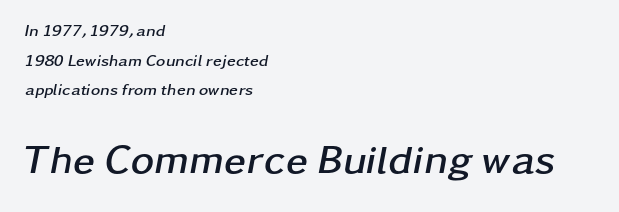
The image shows 40 px semibold, wide type, italic (leaning right); set left-aligned, line spacing 1.85x, normal letter spacing, not underlined; the second (bottom) block is 2.5x larger; low stroke contrast and a medium x-height.
